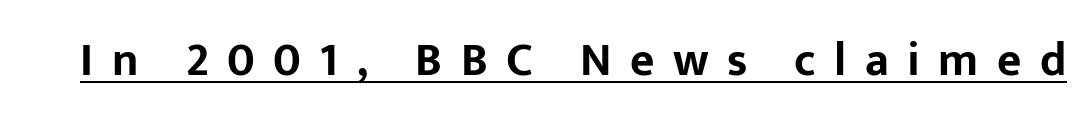
{"serif": "no", "italic": "no", "bold": "yes", "weight": "bold", "width": "normal", "stroke_contrast": "low", "x_height": "medium", "monospaced": "no", "underline": "yes", "letter_spacing": "wide", "letter_spacing_em": 0.39, "glyph_px": 47}
